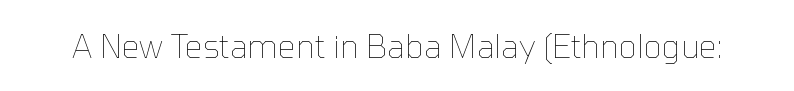
Q: Is the text bold? A: No.
Q: Is the text italic (slanted)? A: No, it is upright.
Q: Is the text underlined? A: No.
Q: Is the spacing between letters normal or unusually wide? A: Normal.
Q: Width (condensed, normal, or wide)? A: Normal.
Q: Stroke contrast? A: Low.
Q: x-height? A: Medium.
Q: Monospaced? A: No.
